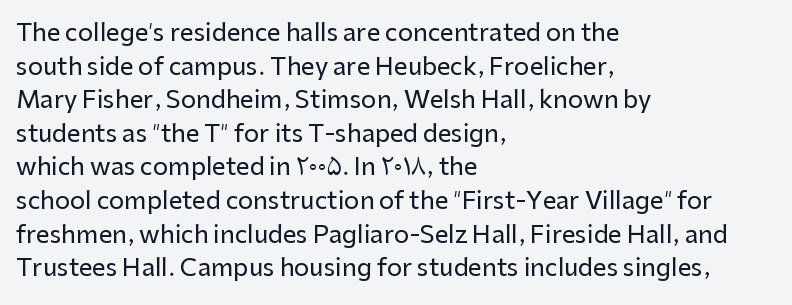
Q: Is the text italic (slanted)? A: No, it is upright.
Q: Is the text underlined? A: No.
Q: How is the paragraph aligned? A: Left-aligned.
Q: Is the spacing between letters normal or unusually wide? A: Normal.
Q: Is the spacing between lines tight, normal or loose? A: Normal.
